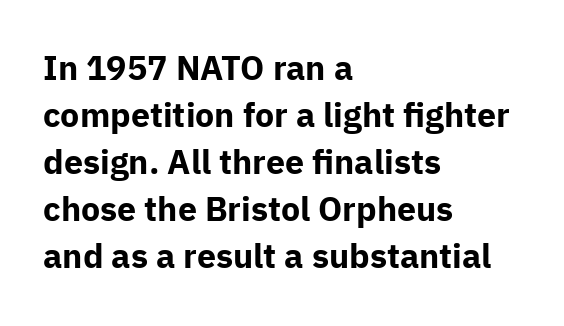
Q: Is the text bold? A: Yes.
Q: Is the text italic (slanted)? A: No, it is upright.
Q: Is the typeface a serif or a sans-serif typeface? A: Sans-serif.
Q: Is the text underlined? A: No.
Q: How is the paragraph aligned? A: Left-aligned.
Q: Is the spacing between letters normal or unusually wide? A: Normal.
Q: Is the spacing between lines tight, normal or loose? A: Normal.
Q: Width (condensed, normal, or wide)? A: Normal.
Q: Stroke contrast? A: Low.
Q: x-height? A: Medium.
Q: Monospaced? A: No.
